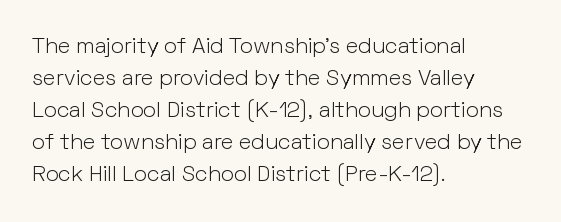
The image shows 22 px text type, upright; set left-aligned, normal line spacing (1.46x), normal letter spacing, not underlined.
